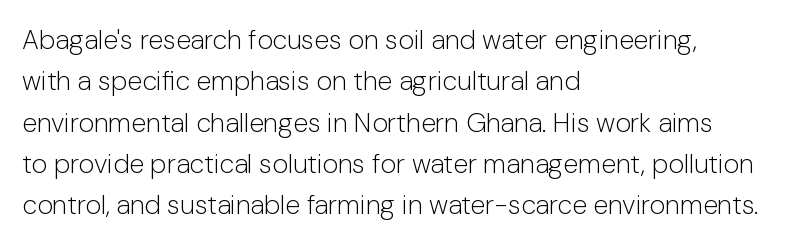
The image shows 27 px text type, upright; set left-aligned, normal line spacing (1.53x), normal letter spacing, not underlined.
